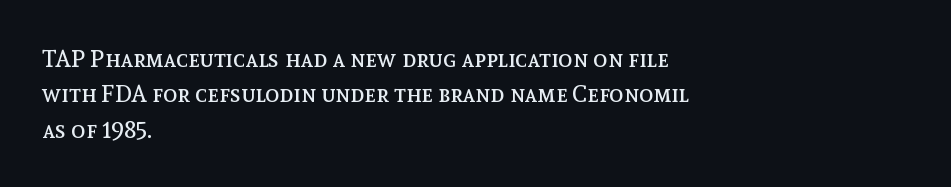
Q: Is the text bold? A: No.
Q: Is the text italic (slanted)? A: No, it is upright.
Q: Is the text underlined? A: No.
Q: How is the paragraph aligned? A: Left-aligned.
Q: Is the spacing between letters normal or unusually wide? A: Normal.
Q: Is the spacing between lines tight, normal or loose? A: Normal.
